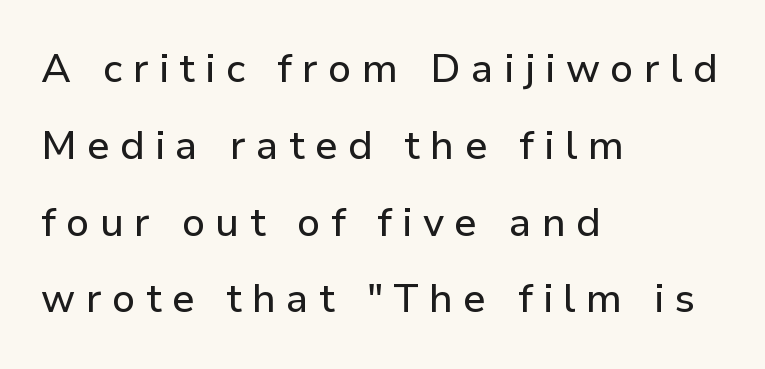
The image shows 40 px sans-serif type, upright; set left-aligned, loose line spacing (1.92x), unusually wide letter spacing (+0.26 em), not underlined; low stroke contrast and a medium x-height.
